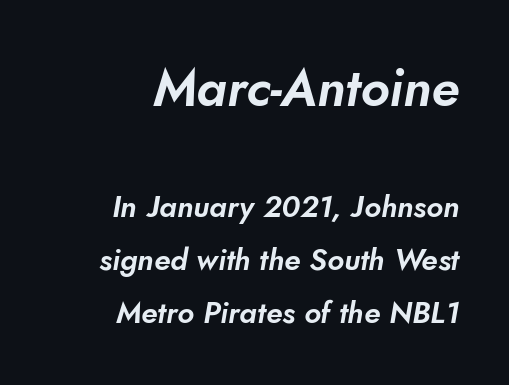
The image shows 52 px sans-serif type; set right-aligned, line spacing 1.77x, normal letter spacing, not underlined; the first (top) block is 1.73x larger; low stroke contrast and a small x-height.
